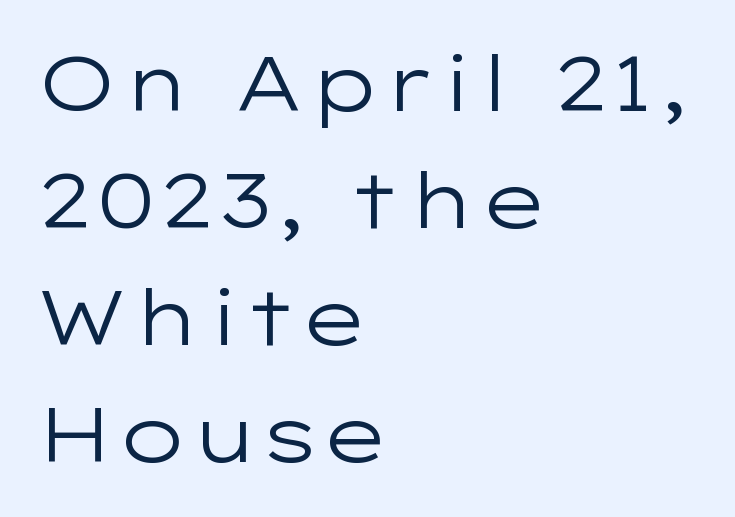
The glyphs are unaccompanied by any horizontal stroke below them. Caption: multi-line text, flush left, ragged right. Spacing between characters is what you'd get straight out of the box. How would I describe the line gaps? Plain and ordinary. The face looks like a standard text weight, possibly lighter. This sample has the flowing, uneven cadence of proportional lettering.
